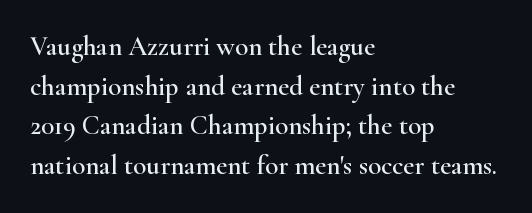
The image shows 27 px text type, upright; set left-aligned, normal line spacing (1.47x), normal letter spacing, not underlined.
